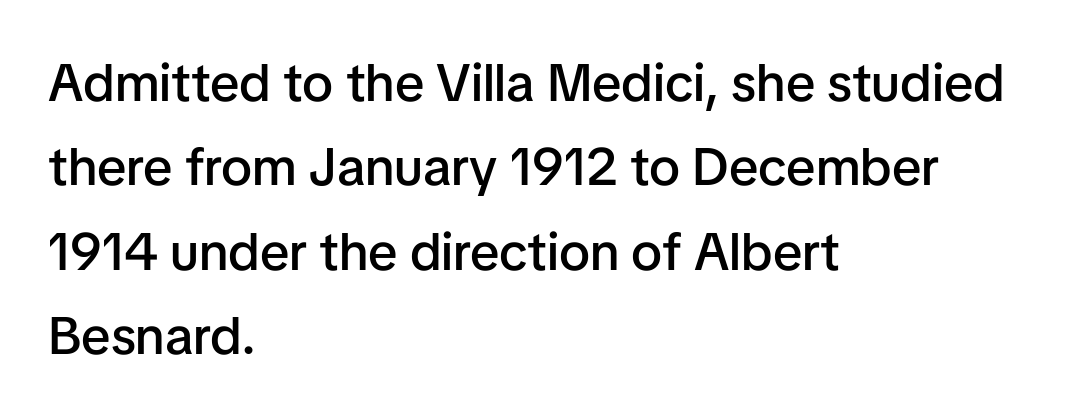
The image shows 53 px semibold sans-serif type, upright; set left-aligned, normal line spacing (1.59x), normal letter spacing, not underlined; low stroke contrast and a medium x-height.
